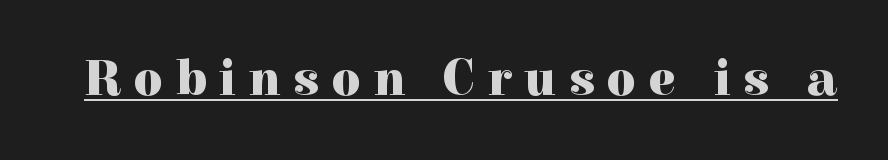
Characters follow at a spacing far wider than the type designer built in. Quick note: underline on. On the weight axis this lands at bold, roughly 700. The characters display serif detailing at their extremities.
